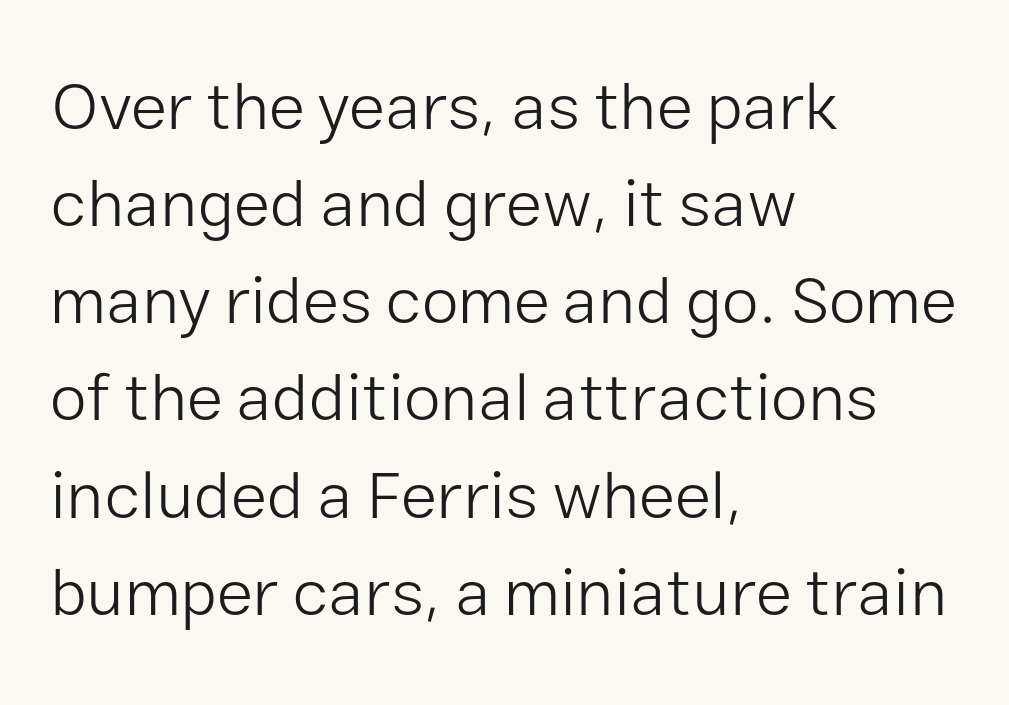
Q: Is the text bold? A: No.
Q: Is the text italic (slanted)? A: No, it is upright.
Q: Is the typeface a serif or a sans-serif typeface? A: Sans-serif.
Q: Is the text underlined? A: No.
Q: How is the paragraph aligned? A: Left-aligned.
Q: Is the spacing between letters normal or unusually wide? A: Normal.
Q: Is the spacing between lines tight, normal or loose? A: Normal.
Q: Width (condensed, normal, or wide)? A: Normal.
Q: Stroke contrast? A: Low.
Q: x-height? A: Medium.
Q: Monospaced? A: No.
